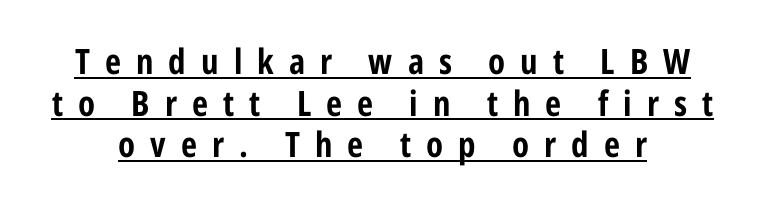
{"serif": "no", "italic": "no", "bold": "yes", "weight": "bold", "width": "condensed", "stroke_contrast": "low", "x_height": "medium", "monospaced": "no", "underline": "yes", "line_spacing_ratio": 1.19, "letter_spacing": "wide", "letter_spacing_em": 0.43, "glyph_px": 35}
